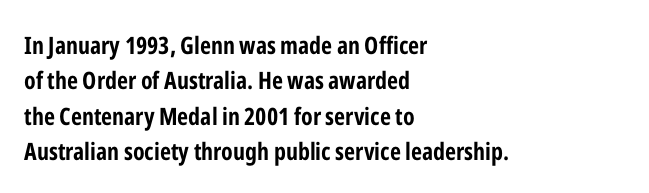
The image shows 24 px bold type, upright; set left-aligned, normal line spacing (1.47x), normal letter spacing, not underlined.
